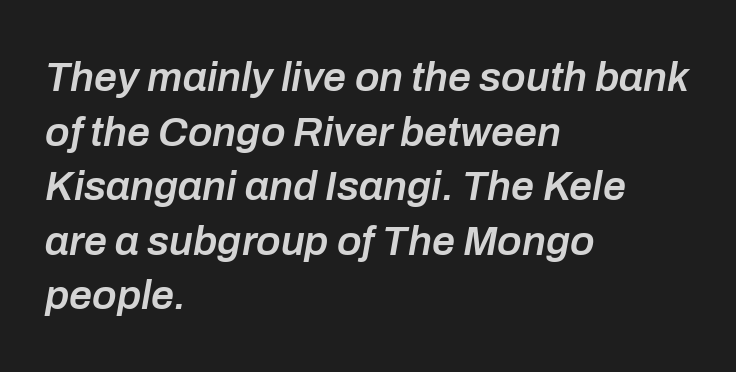
{"italic": "yes", "lean": "right", "slant_degrees": 10, "bold": "semi", "weight": "semibold", "width": "normal", "stroke_contrast": "low", "x_height": "medium", "monospaced": "no", "underline": "no", "align": "left", "line_spacing": "normal", "line_spacing_ratio": 1.33, "letter_spacing": "normal", "letter_spacing_em": 0.0, "glyph_px": 41}
